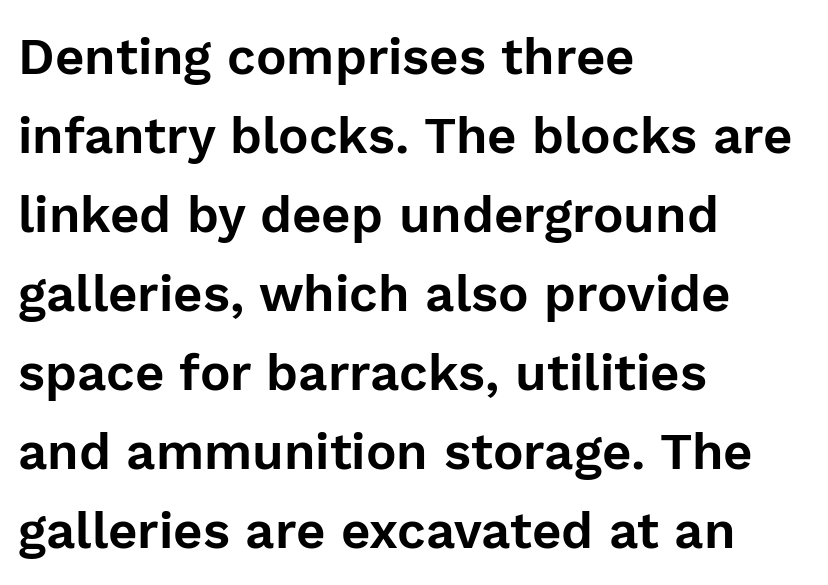
The type is set solid horizontally, with unmodified tracking. Serif or sans? Sans — the stroke terminals are bare. Words float on clear page, feet unadorned. In CSS terms this would be text-align: left. The face used here is proportionally spaced, like ordinary book or web type. Vertical spacing — default.
